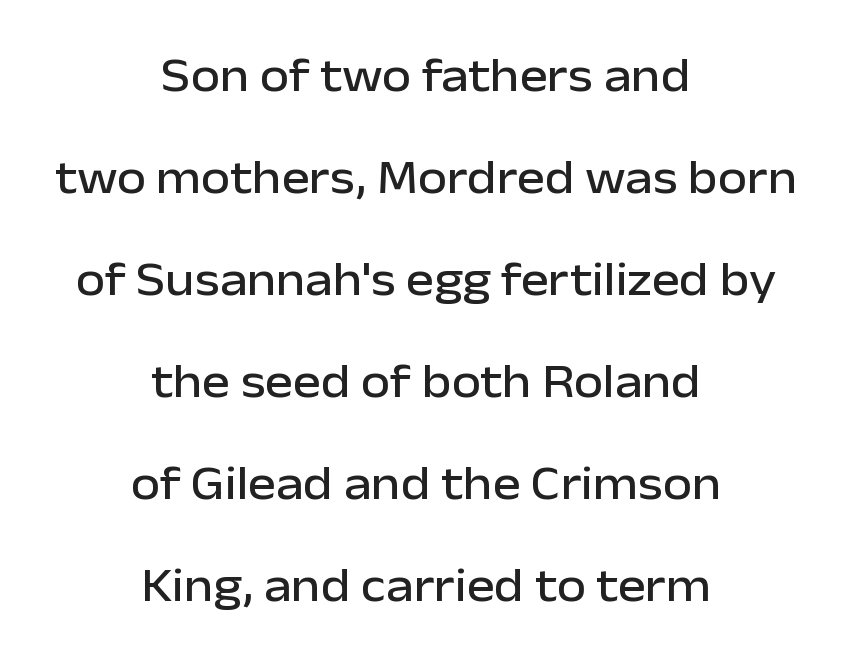
{"serif": "no", "italic": "no", "width": "normal", "stroke_contrast": "low", "x_height": "medium", "monospaced": "no", "underline": "no", "align": "center", "line_spacing": "loose", "line_spacing_ratio": 2.17, "letter_spacing": "normal", "letter_spacing_em": 0.0, "glyph_px": 47}
